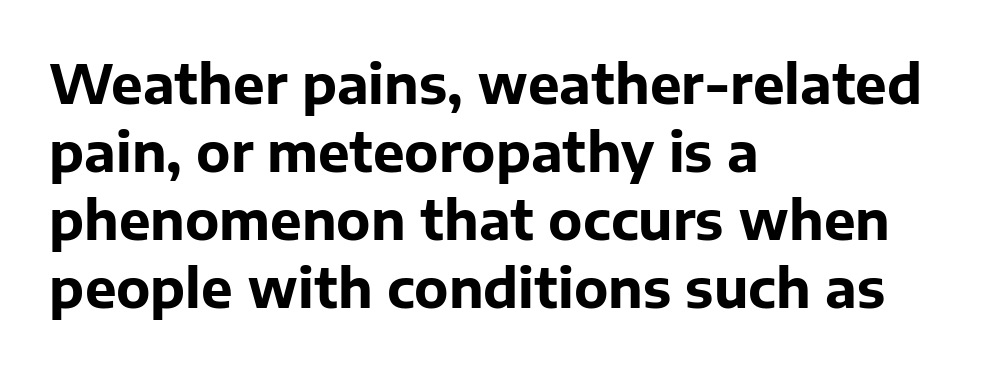
{"serif": "no", "italic": "no", "bold": "yes", "weight": "bold", "width": "normal", "stroke_contrast": "low", "x_height": "medium", "monospaced": "no", "underline": "no", "align": "left", "line_spacing": "normal", "line_spacing_ratio": 1.28, "letter_spacing": "normal", "letter_spacing_em": 0.0, "glyph_px": 53}
